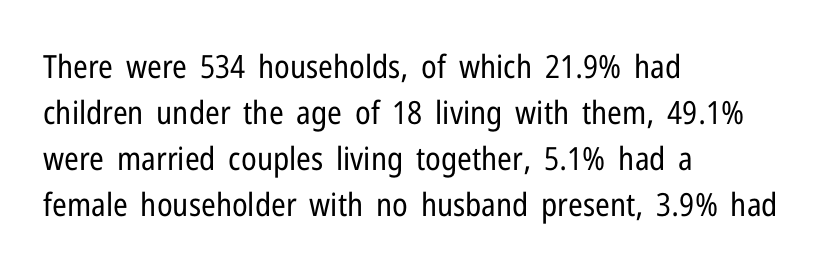
Characters remain perfectly vertical along every line. Normally led — the rows are evenly, conventionally spaced. Spacing between characters is what you'd get straight out of the box. Stems here are at most as thick as an everyday book face.
